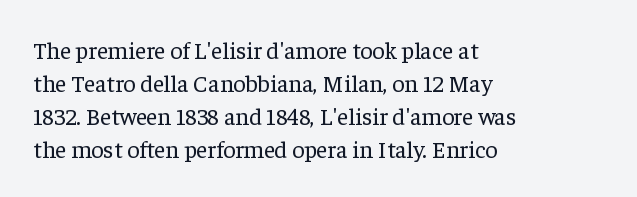
Q: Is the text bold? A: No.
Q: Is the text italic (slanted)? A: No, it is upright.
Q: Is the text underlined? A: No.
Q: How is the paragraph aligned? A: Left-aligned.
Q: Is the spacing between letters normal or unusually wide? A: Normal.
Q: Is the spacing between lines tight, normal or loose? A: Normal.
